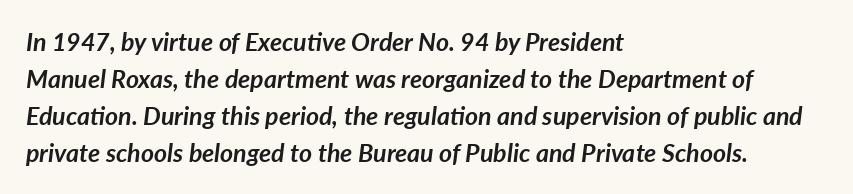
The string is rendered with underlining switched off. Evenly set lines give the paragraph a standard silhouette. The text block is weighted toward the left margin, trailing off unevenly rightward. The line texture is even and compact thanks to regular tracking. The typography opts for an oblique posture over an upright one. Every letter is thick-stroked: bold, no question.
